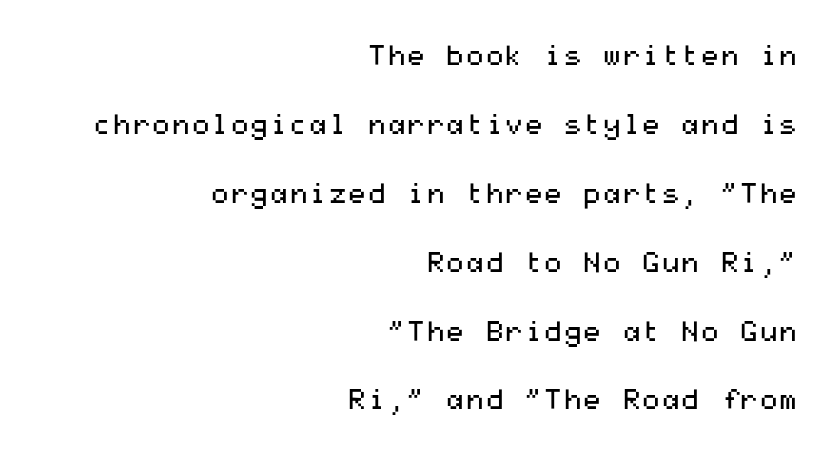
Q: Is the text bold? A: No.
Q: Is the text italic (slanted)? A: No, it is upright.
Q: Is the typeface a serif or a sans-serif typeface? A: Sans-serif.
Q: Is the text underlined? A: No.
Q: How is the paragraph aligned? A: Right-aligned.
Q: Is the spacing between letters normal or unusually wide? A: Normal.
Q: Is the spacing between lines tight, normal or loose? A: Loose.
Q: Width (condensed, normal, or wide)? A: Wide.
Q: Stroke contrast? A: Medium.
Q: x-height? A: Medium.
